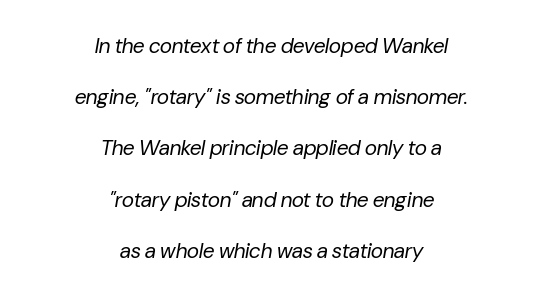
The image shows 21 px text type, italic (leaning right); set centered, loose line spacing (2.44x), normal letter spacing, not underlined.
